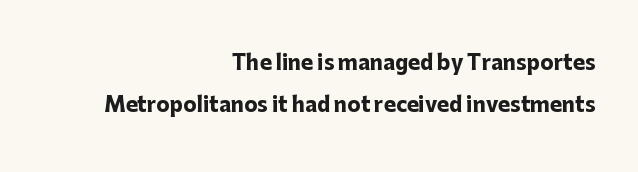
{"italic": "no", "bold": "yes", "underline": "no", "align": "right", "line_spacing": "loose", "line_spacing_ratio": 2.12, "letter_spacing": "normal", "letter_spacing_em": 0.0, "glyph_px": 20}
